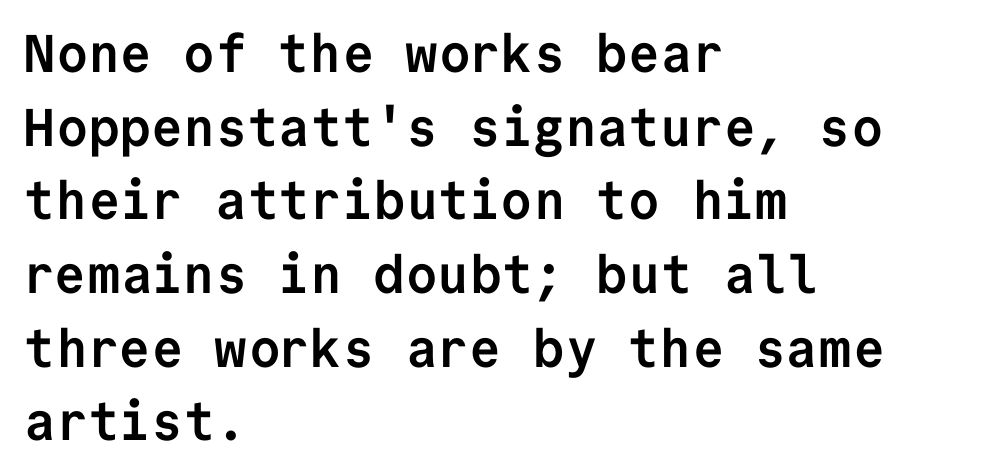
Each letter's strokes conclude bluntly, with no projecting serifs. Plain, unruled lines of type. This sample has the even, mechanical cadence of fixed-width lettering. Posture: upright roman. Reading down the block, your eye returns to a fixed left position each line.
